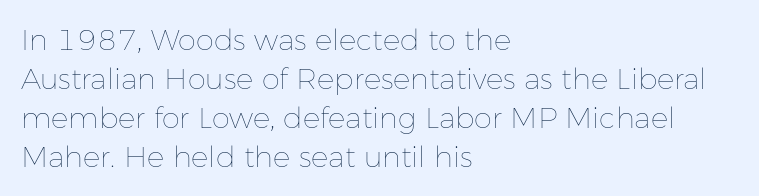
{"italic": "no", "bold": "no", "weight": "thin", "width": "normal", "stroke_contrast": "low", "x_height": "medium", "monospaced": "no", "underline": "no", "align": "left", "line_spacing": "normal", "line_spacing_ratio": 1.34, "letter_spacing": "normal", "letter_spacing_em": 0.0, "glyph_px": 29}
